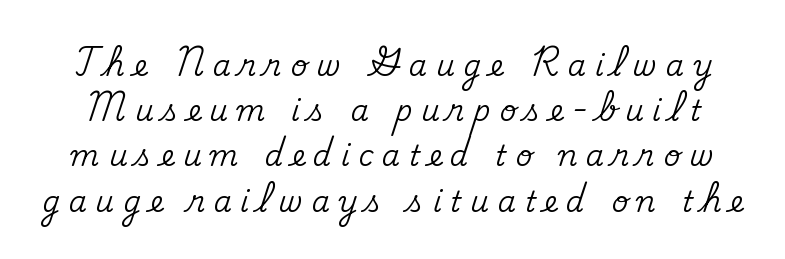
{"width": "normal", "stroke_contrast": "medium", "x_height": "small", "monospaced": "no", "underline": "no", "line_spacing": "normal", "line_spacing_ratio": 1.56, "letter_spacing": "wide", "letter_spacing_em": 0.3, "glyph_px": 29}
